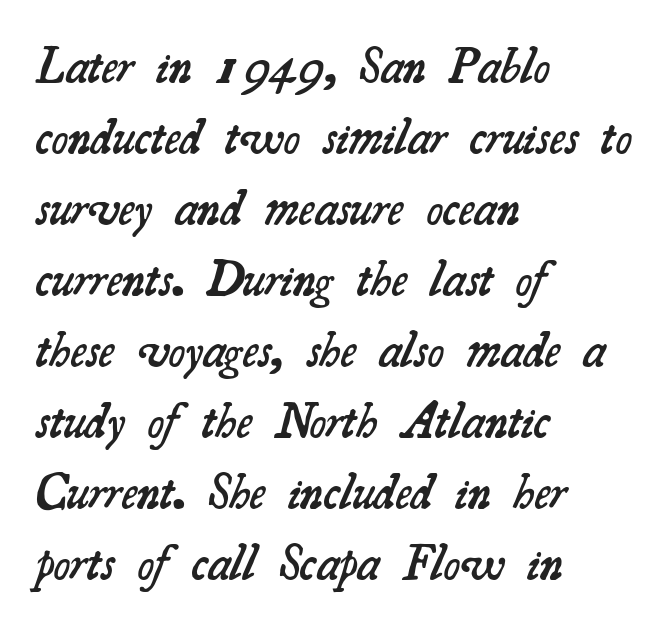
Q: Is the text bold? A: Semi-bold.
Q: Is the typeface a serif or a sans-serif typeface? A: Serif.
Q: Is the text underlined? A: No.
Q: How is the paragraph aligned? A: Left-aligned.
Q: Is the spacing between letters normal or unusually wide? A: Normal.
Q: Is the spacing between lines tight, normal or loose? A: Normal.
Q: Width (condensed, normal, or wide)? A: Normal.
Q: Stroke contrast? A: Medium.
Q: x-height? A: Small.
Q: Monospaced? A: No.
